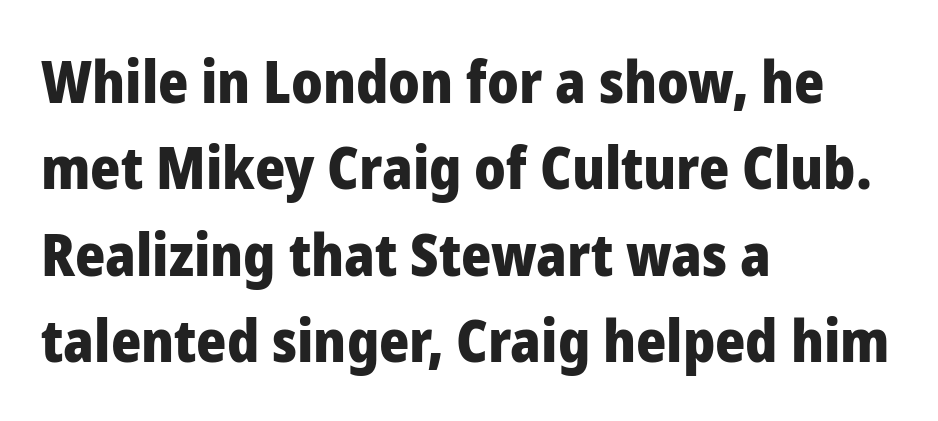
{"serif": "no", "italic": "no", "bold": "yes", "weight": "heavy", "width": "normal", "stroke_contrast": "low", "x_height": "medium", "monospaced": "no", "underline": "no", "align": "left", "line_spacing": "normal", "line_spacing_ratio": 1.49, "letter_spacing": "normal", "letter_spacing_em": 0.0, "glyph_px": 58}
